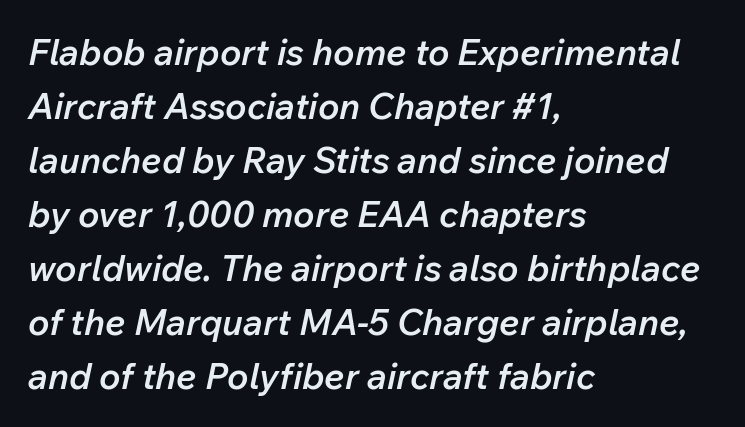
{"italic": "yes", "lean": "right", "slant_degrees": 12, "bold": "semi", "weight": "semibold", "width": "normal", "stroke_contrast": "low", "x_height": "medium", "monospaced": "no", "underline": "no", "align": "left", "line_spacing": "normal", "line_spacing_ratio": 1.5, "letter_spacing": "normal", "letter_spacing_em": 0.0, "glyph_px": 36}
